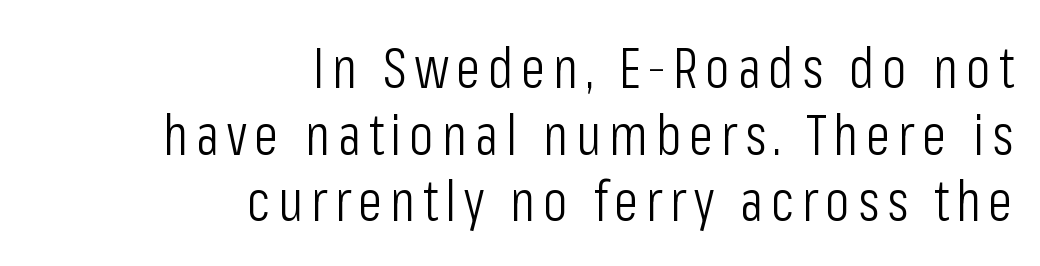
Q: Is the text bold? A: No.
Q: Is the text italic (slanted)? A: No, it is upright.
Q: Is the typeface a serif or a sans-serif typeface? A: Sans-serif.
Q: Is the text underlined? A: No.
Q: How is the paragraph aligned? A: Right-aligned.
Q: Width (condensed, normal, or wide)? A: Condensed.
Q: Stroke contrast? A: Low.
Q: x-height? A: Medium.
Q: Monospaced? A: No.
